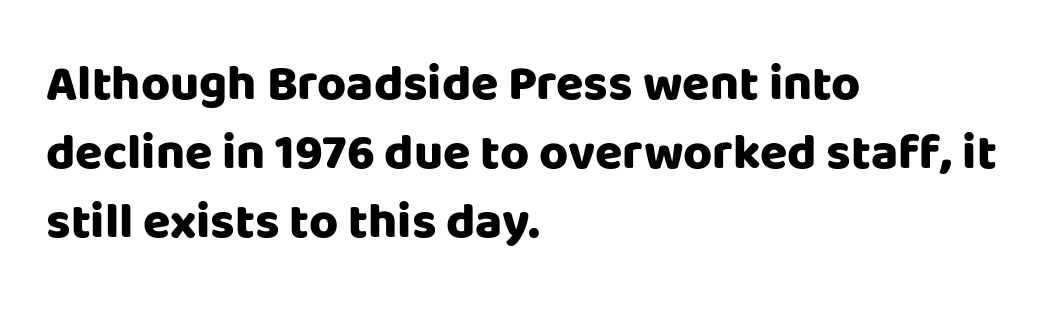
Note the varied advance widths — an 'i' is clearly narrower than an 'm'. Where is the straight margin? On the left. Caption: standard tracking, unaltered. Each glyph is drawn with heavy, bold strokes.
